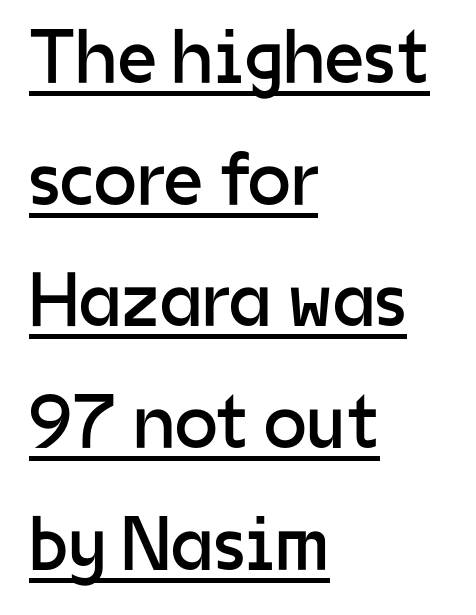
{"serif": "no", "italic": "no", "bold": "no", "weight": "regular", "width": "normal", "stroke_contrast": "low", "x_height": "medium", "monospaced": "no", "underline": "yes", "align": "left", "line_spacing": "normal", "line_spacing_ratio": 1.58, "letter_spacing": "normal", "letter_spacing_em": 0.0, "glyph_px": 77}
